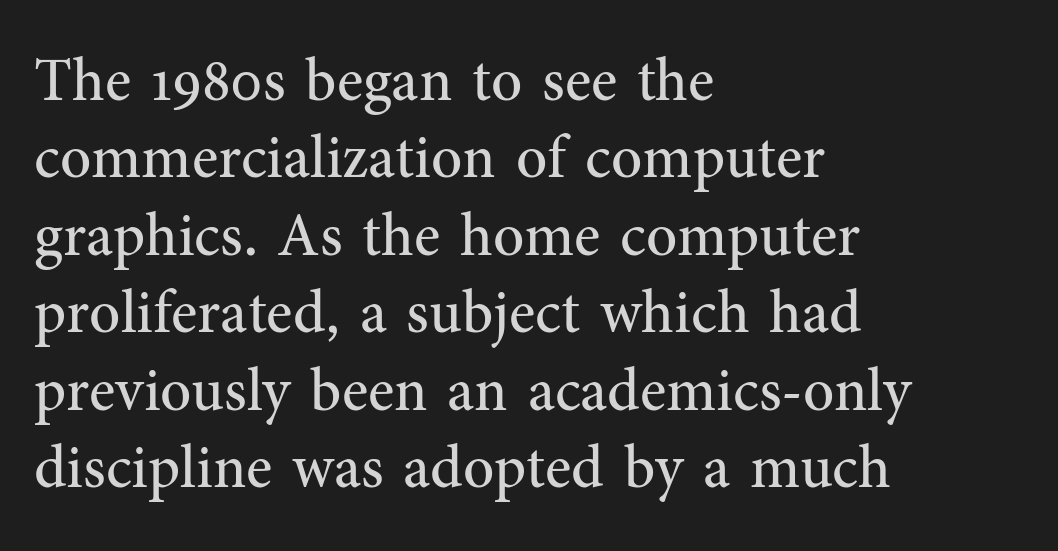
Q: Is the text bold? A: No.
Q: Is the text italic (slanted)? A: No, it is upright.
Q: Is the typeface a serif or a sans-serif typeface? A: Serif.
Q: Is the text underlined? A: No.
Q: How is the paragraph aligned? A: Left-aligned.
Q: Is the spacing between letters normal or unusually wide? A: Normal.
Q: Is the spacing between lines tight, normal or loose? A: Normal.
Q: Width (condensed, normal, or wide)? A: Normal.
Q: Stroke contrast? A: Medium.
Q: x-height? A: Medium.
Q: Monospaced? A: No.
